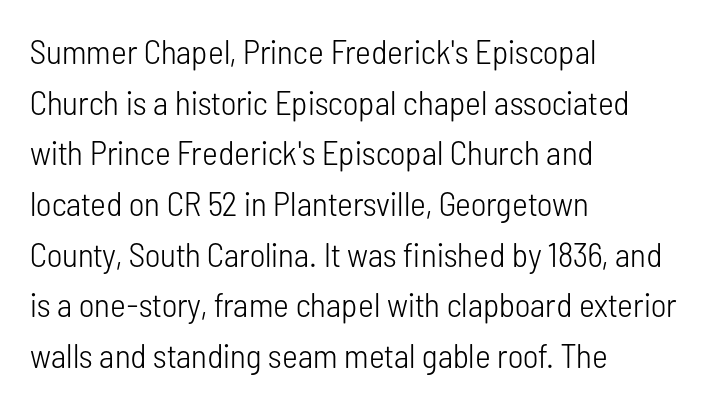
The image shows 34 px light, condensed sans-serif type, upright; set left-aligned, normal line spacing (1.49x), normal letter spacing, not underlined; low stroke contrast and a medium x-height.
